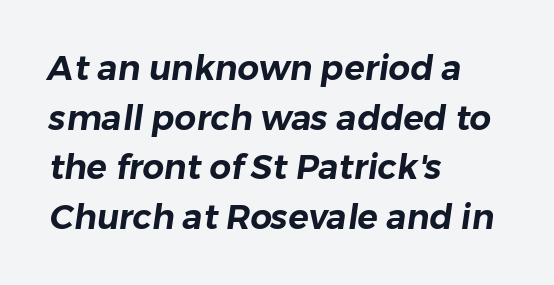
A bare baseline throughout the passage. Characters follow at the spacing the type designer built in. Spacing verdict: proportional, widths tailored to each character. The face used here is a sans, in the tradition of grotesques and geometrics. Layout note: lines flush left. The vertical gap from one line to the next is medium.
